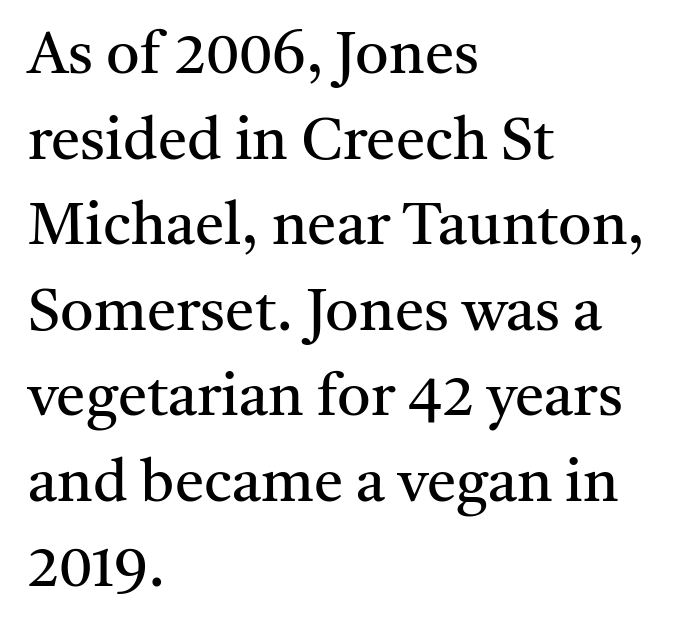
Q: Is the text bold? A: No.
Q: Is the text italic (slanted)? A: No, it is upright.
Q: Is the typeface a serif or a sans-serif typeface? A: Serif.
Q: Is the text underlined? A: No.
Q: How is the paragraph aligned? A: Left-aligned.
Q: Is the spacing between letters normal or unusually wide? A: Normal.
Q: Is the spacing between lines tight, normal or loose? A: Normal.
Q: Width (condensed, normal, or wide)? A: Normal.
Q: Stroke contrast? A: Medium.
Q: x-height? A: Medium.
Q: Monospaced? A: No.
